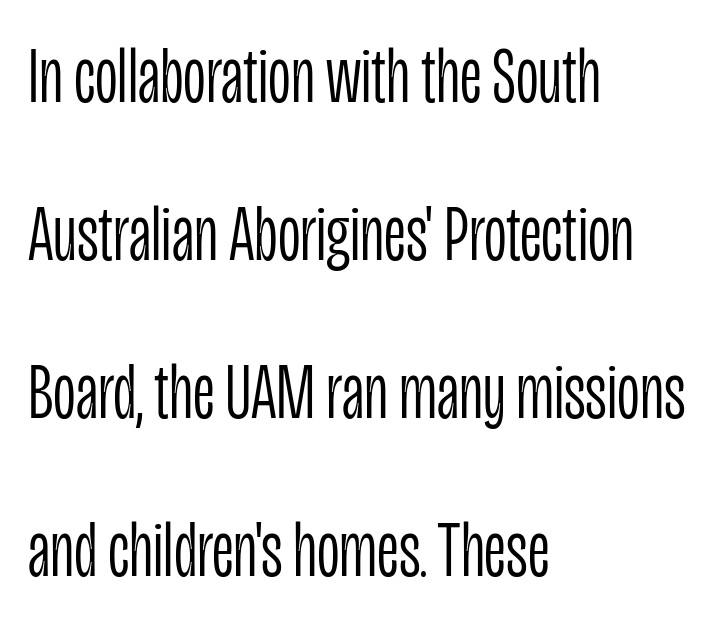
The image shows 79 px light, condensed sans-serif type, upright; set left-aligned, loose line spacing (2.0x), normal letter spacing, not underlined; low stroke contrast and a large x-height.
